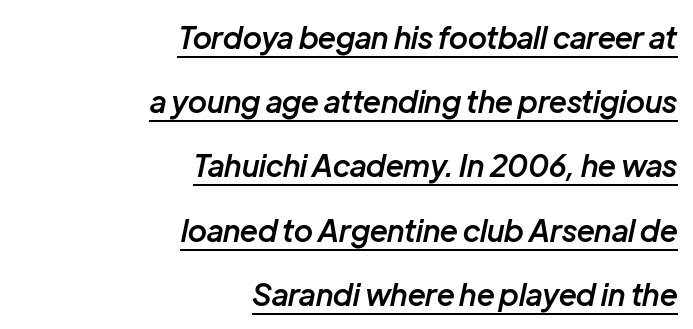
Glance below the letters and you will spot a drawn line. Baseline-to-baseline distance is far greater than the letter height. Slanted lettering throughout. Note the varied advance widths — an 'i' is clearly narrower than an 'm'.
